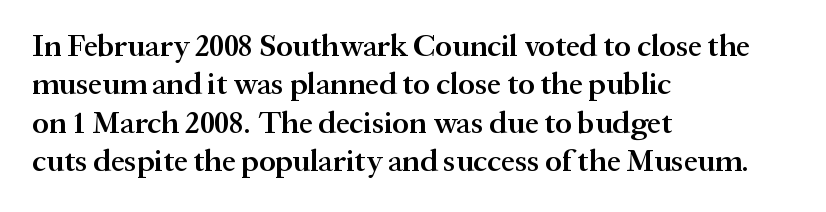
Q: Is the text bold? A: Semi-bold.
Q: Is the text italic (slanted)? A: No, it is upright.
Q: Is the typeface a serif or a sans-serif typeface? A: Serif.
Q: Is the text underlined? A: No.
Q: How is the paragraph aligned? A: Left-aligned.
Q: Is the spacing between letters normal or unusually wide? A: Normal.
Q: Width (condensed, normal, or wide)? A: Normal.
Q: Stroke contrast? A: Medium.
Q: x-height? A: Medium.
Q: Monospaced? A: No.
